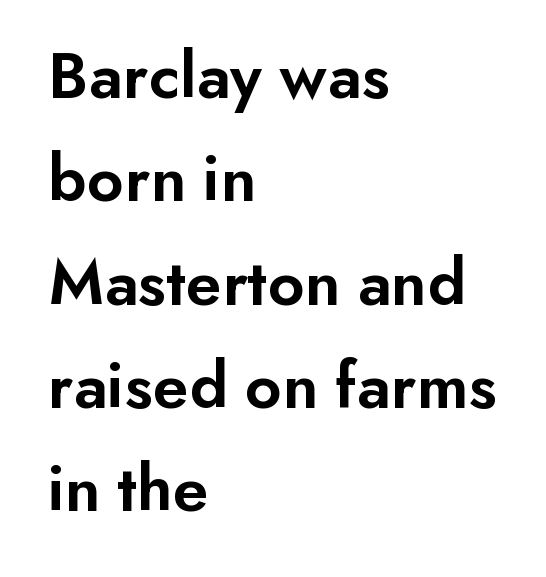
Tracking value appears to be zero — textbook default spacing. This is the regular roman posture of the typeface. A sans-serif font was chosen for this passage. Any mark beneath the type? The region is blank.
